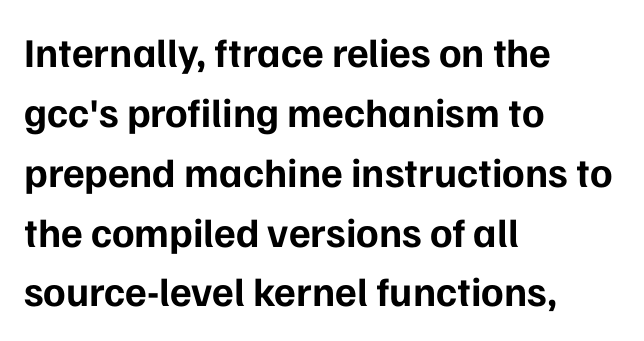
{"serif": "no", "italic": "no", "bold": "yes", "weight": "bold", "width": "normal", "stroke_contrast": "low", "x_height": "medium", "monospaced": "no", "underline": "no", "align": "left", "line_spacing": "normal", "line_spacing_ratio": 1.46, "letter_spacing": "normal", "letter_spacing_em": 0.0, "glyph_px": 41}
